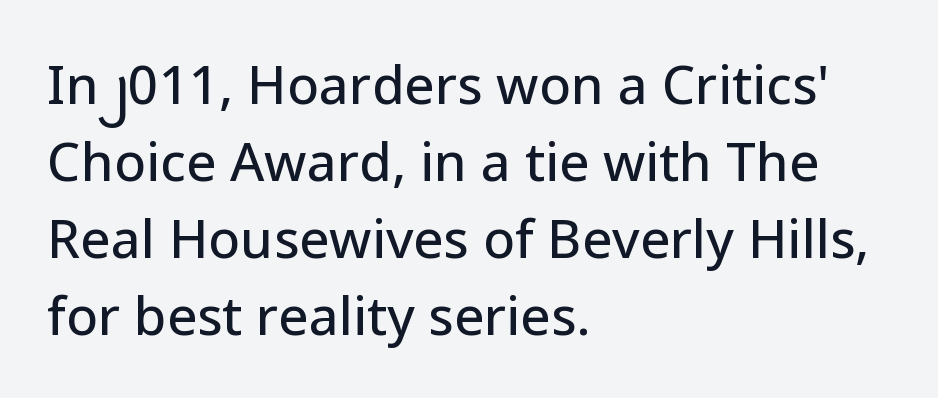
The image shows 53 px sans-serif type, upright; set left-aligned, normal line spacing (1.45x), normal letter spacing, not underlined; low stroke contrast and a medium x-height.
